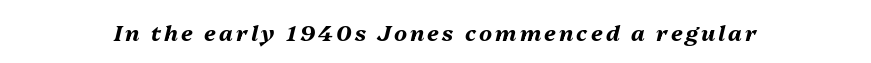
{"italic": "yes", "lean": "right", "slant_degrees": 13, "bold": "yes", "underline": "no", "glyph_px": 22}
